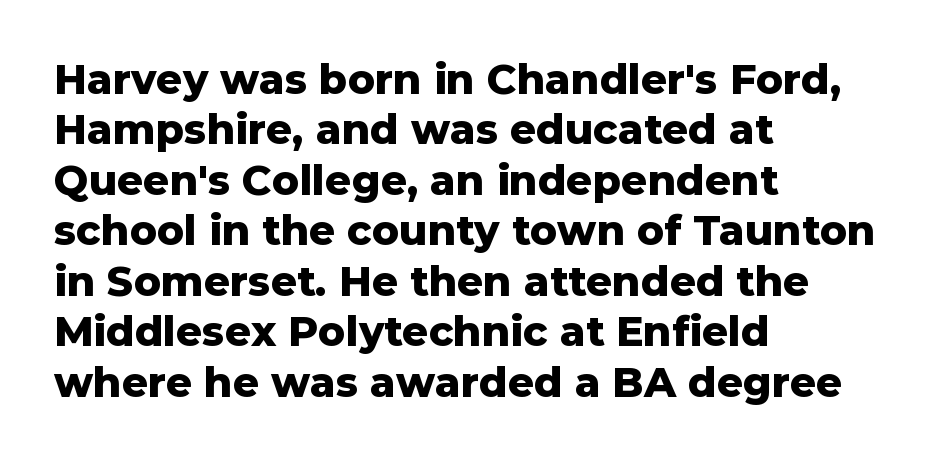
{"serif": "no", "italic": "no", "bold": "yes", "weight": "heavy", "width": "normal", "stroke_contrast": "low", "x_height": "medium", "monospaced": "no", "underline": "no", "align": "left", "line_spacing_ratio": 1.23, "letter_spacing": "normal", "letter_spacing_em": 0.0, "glyph_px": 41}
